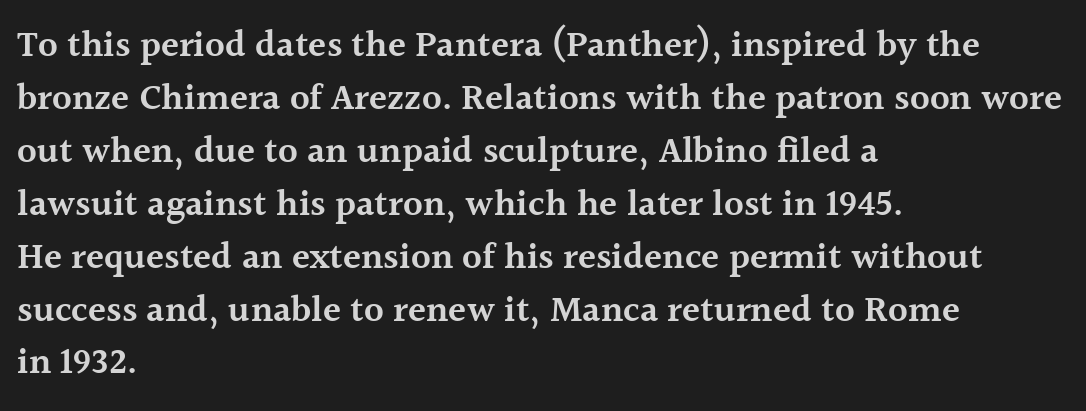
{"serif": "yes", "italic": "no", "bold": "semi", "weight": "semibold", "width": "normal", "x_height": "medium", "monospaced": "no", "underline": "no", "align": "left", "line_spacing": "normal", "line_spacing_ratio": 1.43, "letter_spacing": "normal", "letter_spacing_em": 0.0, "glyph_px": 37}
